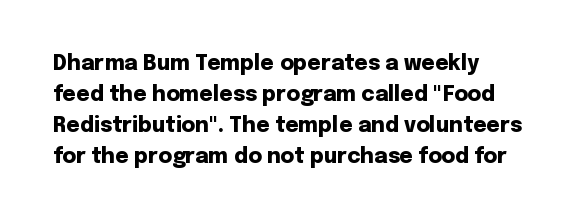
{"italic": "no", "bold": "yes", "underline": "no", "align": "left", "line_spacing": "normal", "line_spacing_ratio": 1.47, "letter_spacing": "normal", "letter_spacing_em": 0.0, "glyph_px": 21}
